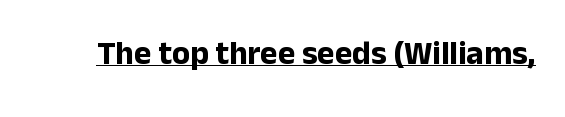
The image shows 33 px bold sans-serif type, upright; set normal letter spacing, underlined; low stroke contrast and a medium x-height.
